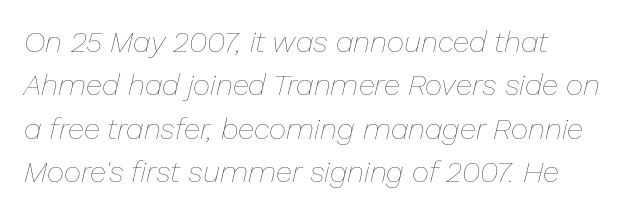
The image shows 30 px thin type, italic (leaning right); set left-aligned, normal line spacing (1.45x), normal letter spacing, not underlined; low stroke contrast and a medium x-height.
